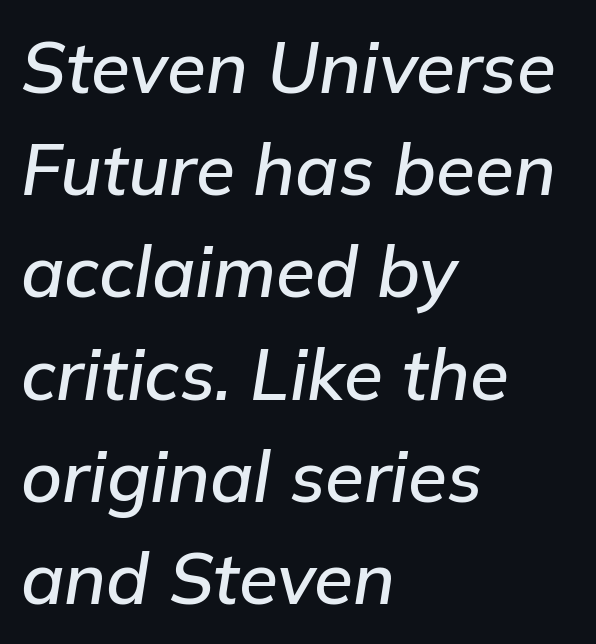
The image shows 71 px text type, italic (leaning right); set left-aligned, normal line spacing (1.44x), normal letter spacing, not underlined; low stroke contrast and a medium x-height.
